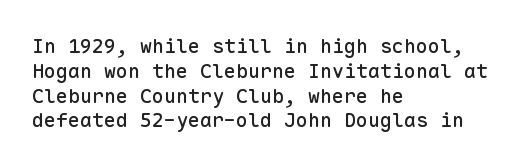
The image shows 20 px text type, upright; set left-aligned, line spacing 1.24x, normal letter spacing, not underlined.
